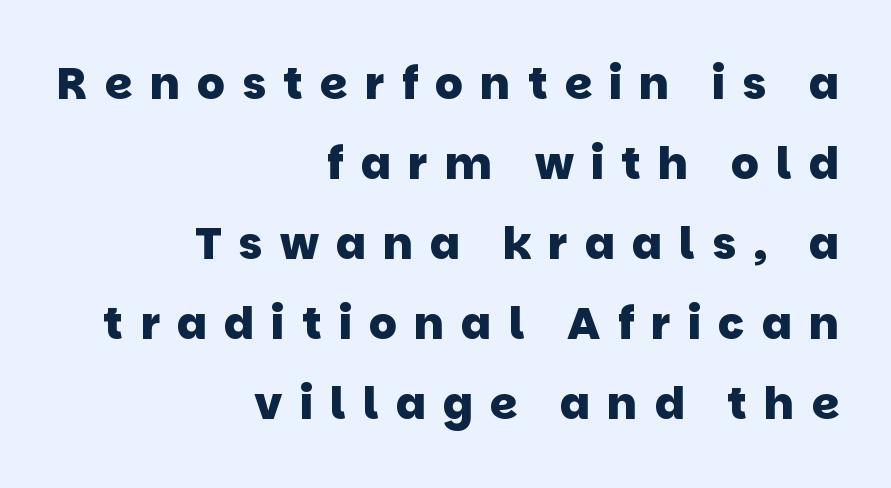
{"serif": "no", "bold": "yes", "weight": "heavy", "width": "normal", "stroke_contrast": "low", "x_height": "large", "monospaced": "no", "underline": "no", "align": "right", "line_spacing_ratio": 1.82, "letter_spacing": "wide", "letter_spacing_em": 0.39, "glyph_px": 44}
